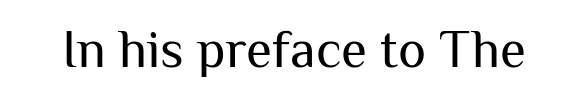
The image shows 53 px regular-weight sans-serif type, upright; set normal letter spacing, not underlined; medium stroke contrast and a medium x-height.
